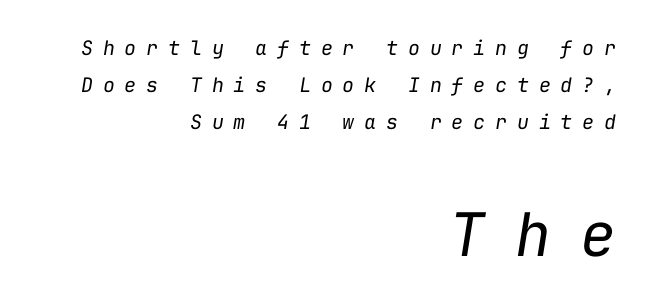
The image shows 60 px regular-weight type, italic (leaning right), monospaced; set right-aligned, line spacing 1.86x, unusually wide letter spacing (+0.49 em), not underlined; the second (bottom) block is 3.0x larger; low stroke contrast and a medium x-height.
